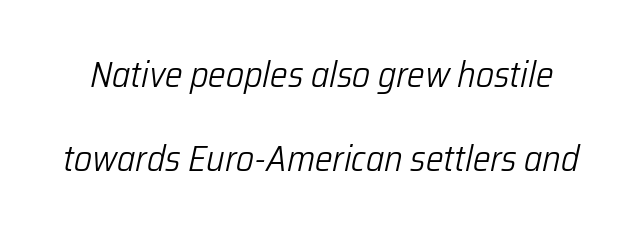
{"italic": "yes", "lean": "right", "slant_degrees": 12, "bold": "no", "weight": "light", "width": "condensed", "stroke_contrast": "low", "x_height": "medium", "monospaced": "no", "underline": "no", "line_spacing": "loose", "line_spacing_ratio": 2.26, "letter_spacing": "normal", "letter_spacing_em": 0.0, "glyph_px": 37}
